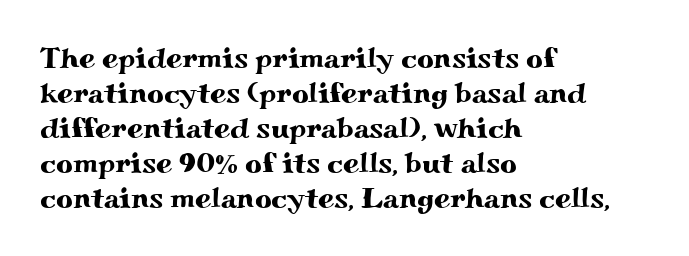
The image shows 29 px wide serif type, upright; set left-aligned, line spacing 1.21x, normal letter spacing, not underlined; medium stroke contrast and a small x-height.
